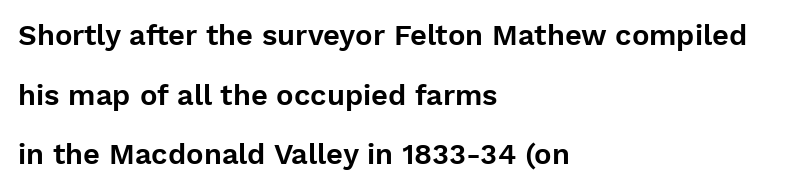
The image shows 29 px sans-serif type, upright; set left-aligned, loose line spacing (2.06x), normal letter spacing, not underlined; low stroke contrast and a medium x-height.
